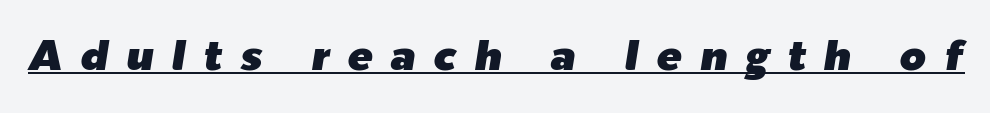
{"italic": "yes", "lean": "right", "slant_degrees": 9, "width": "normal", "stroke_contrast": "low", "x_height": "medium", "monospaced": "no", "underline": "yes", "letter_spacing": "wide", "letter_spacing_em": 0.43, "glyph_px": 42}
